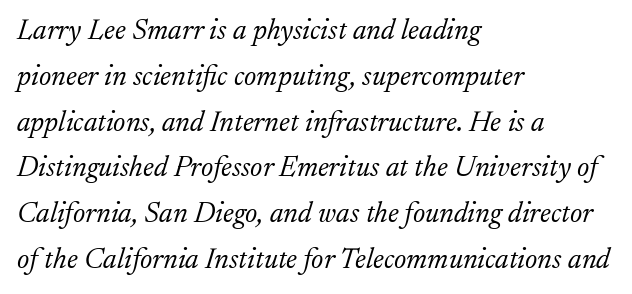
{"serif": "yes", "italic": "yes", "lean": "right", "slant_degrees": 17, "bold": "no", "weight": "light", "width": "normal", "stroke_contrast": "low", "x_height": "small", "monospaced": "no", "underline": "no", "align": "left", "line_spacing": "normal", "line_spacing_ratio": 1.58, "letter_spacing": "normal", "letter_spacing_em": 0.0, "glyph_px": 29}
